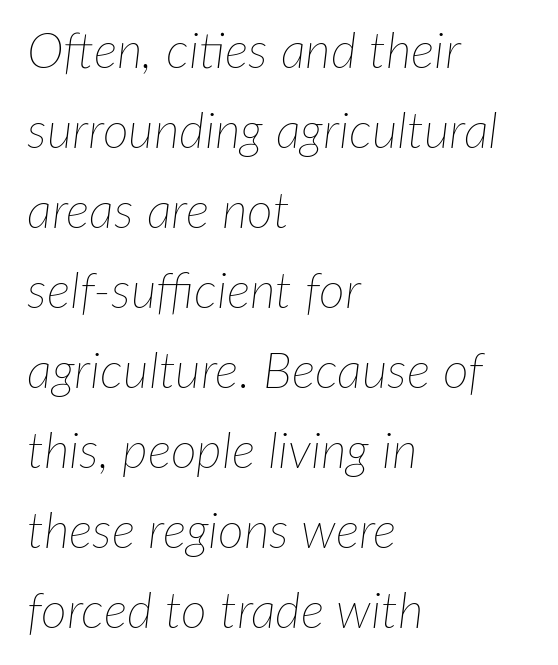
The image shows 50 px thin type, italic (leaning right); set left-aligned, normal line spacing (1.6x), normal letter spacing, not underlined; low stroke contrast and a medium x-height.
